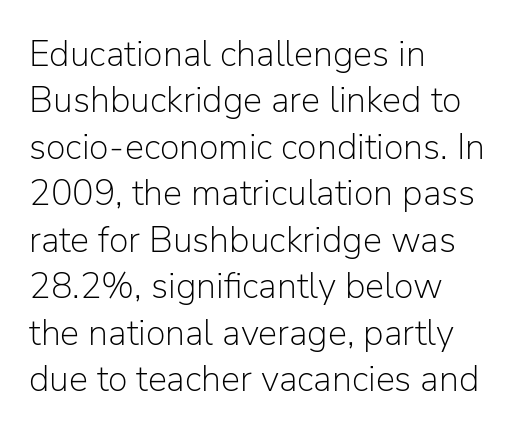
Honestly, the letter spacing is just normal — you wouldn't notice it. The characters are drawn with everyday or finer stroke widths. The line-height multiplier appears to be the usual default. Plain, unruled lines of type. Varying glyph widths throughout — classic text-font behaviour.
